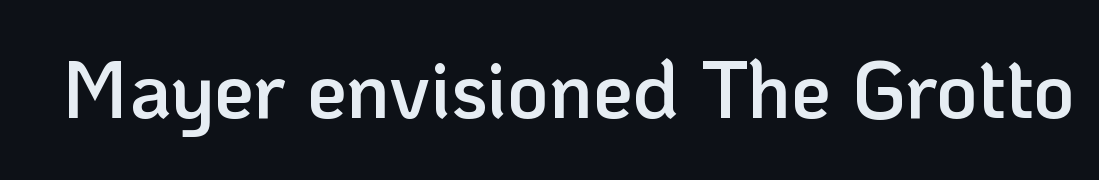
The rendering uses natural spacing where letterforms have individual widths. Heft: intermediate — a semibold. Inter-character spacing is left at the font's built-in metrics. You can tell it's not italic because the verticals are truly vertical. Underlining? Definitely not there. Grotesque or geometric, the face here clearly has no serifs.
